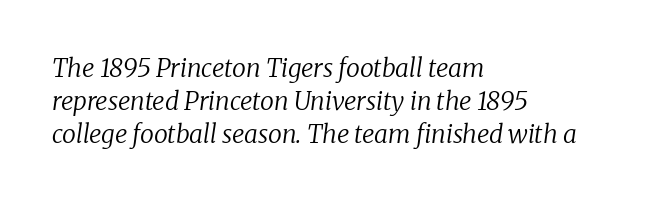
This sample is left-justified, so line endings fall wherever the words run out. This reads as an unemphasized weight, regular at the heaviest. Is there much room between lines? A standard amount, neither cramped nor airy. The strip under each line holds only bare page.
